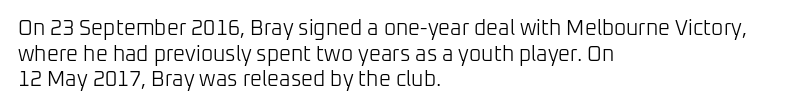
{"italic": "no", "bold": "no", "underline": "no", "align": "left", "line_spacing_ratio": 1.22, "letter_spacing": "normal", "letter_spacing_em": 0.0, "glyph_px": 21}
